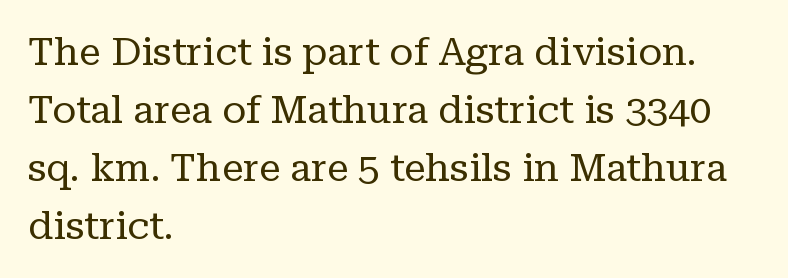
{"serif": "yes", "italic": "no", "bold": "no", "weight": "regular", "width": "normal", "stroke_contrast": "low", "x_height": "medium", "monospaced": "no", "underline": "no", "align": "left", "line_spacing": "normal", "line_spacing_ratio": 1.49, "letter_spacing": "normal", "letter_spacing_em": 0.0, "glyph_px": 39}
